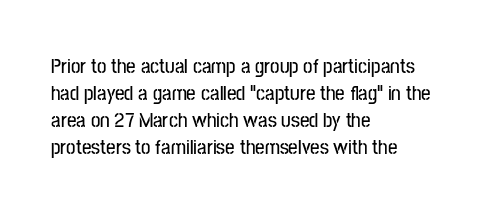
Q: Is the text italic (slanted)? A: No, it is upright.
Q: Is the text underlined? A: No.
Q: How is the paragraph aligned? A: Left-aligned.
Q: Is the spacing between letters normal or unusually wide? A: Normal.
Q: Is the spacing between lines tight, normal or loose? A: Normal.
